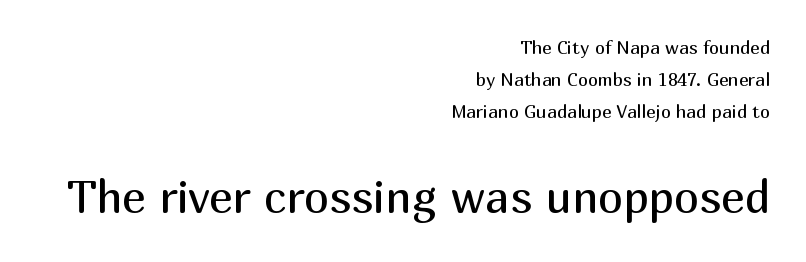
{"serif": "no", "italic": "no", "bold": "no", "weight": "regular", "width": "normal", "stroke_contrast": "medium", "x_height": "medium", "monospaced": "no", "underline": "no", "align": "right", "line_spacing_ratio": 1.79, "letter_spacing": "normal", "letter_spacing_em": 0.0, "larger_block": "second", "size_ratio": 2.5, "glyph_px": 45}
